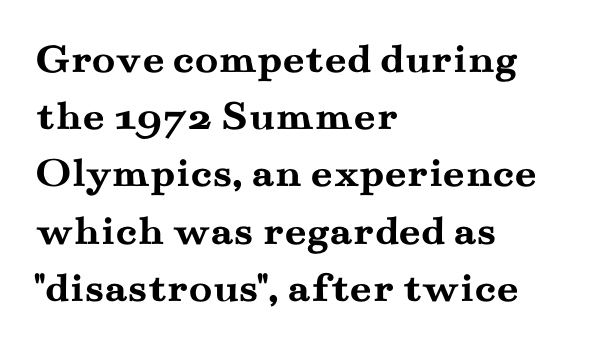
Italic: no, the glyphs are upright roman. Just letters on the line, the space beneath them empty. To sum up the face: it has serifs. Spacing verdict: proportional, widths tailored to each character. Leading matches the norm, producing a regular column. Glyph-to-glyph distance matches everyday printed text.
